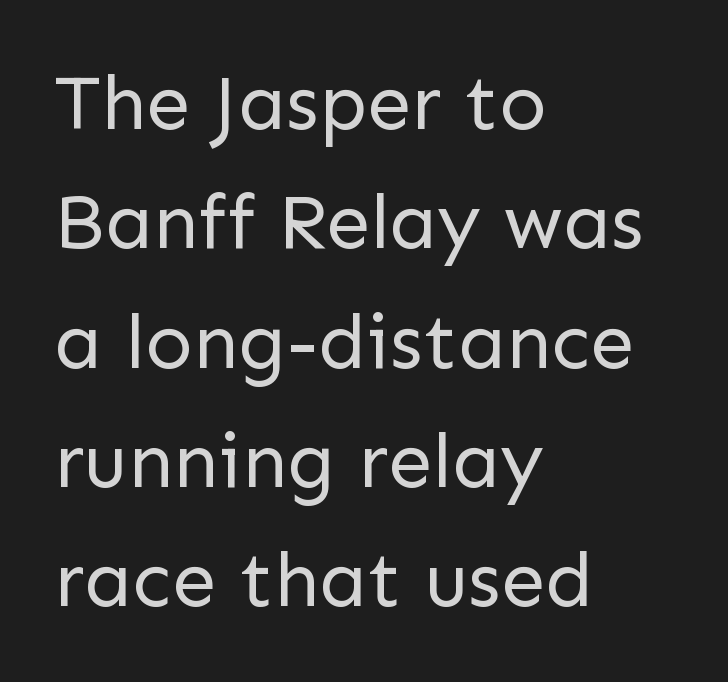
The image shows 79 px regular-weight sans-serif type, upright; set left-aligned, normal line spacing (1.51x), normal letter spacing, not underlined; low stroke contrast and a medium x-height.
